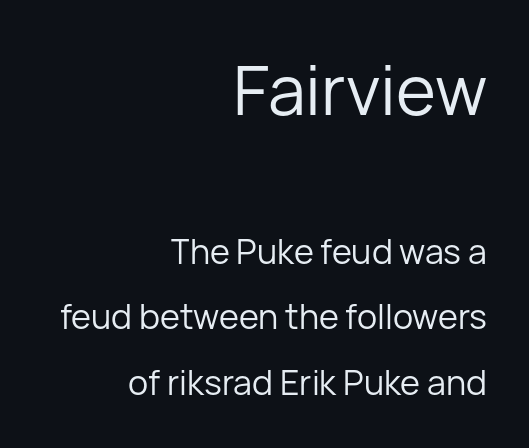
Is this a fixed-width face? No — the glyphs have proportional, varying widths. The ragged edge is on the left, which tells us the setting is flush right. Examine the stroke ends and you'll find no serifs. You get the large type first, then a drop to smaller type. Glyph-to-glyph distance matches everyday printed text. Characters remain perfectly vertical along every line.
